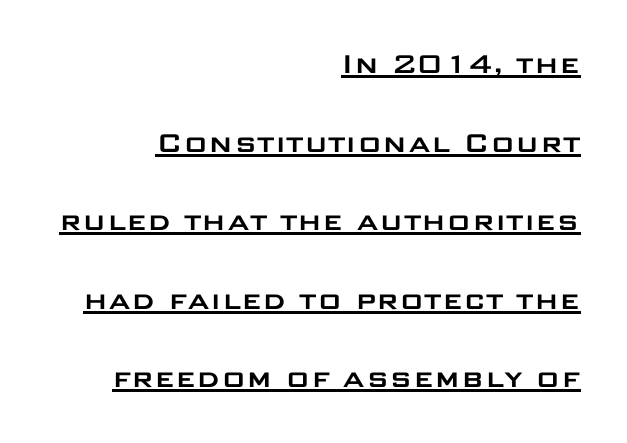
The image shows 33 px wide sans-serif type, upright; set right-aligned, loose line spacing (2.38x), normal letter spacing, underlined; low stroke contrast and a large x-height.
